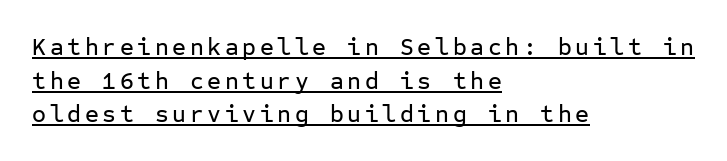
The lettering stays uniformly vertical, giving the passage a roman look. This is underlined copy, the kind a proofreader might mark for attention. Teacher's note: observe the even left margin — that is flush-left alignment. One glance says typical: line gaps are just what's usual.
